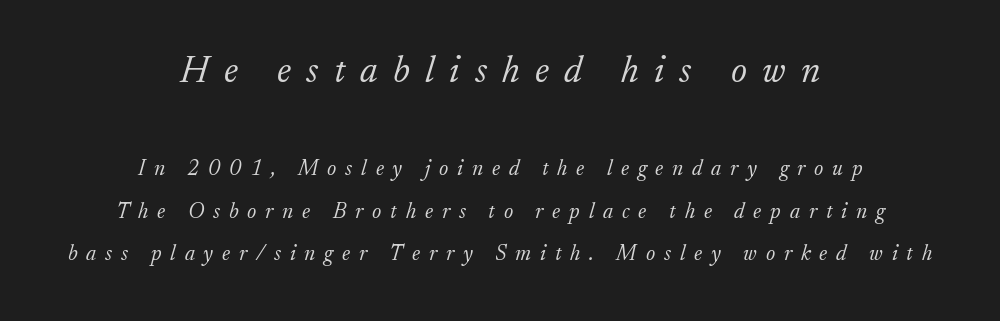
Characters follow at a spacing far wider than the type designer built in. Visually, the top section dominates because its glyphs are scaled up. Both edges are ragged and mirror each other, which tells us the setting is centered. This sample uses an oblique cut, with every glyph tilted off the vertical. Line spacing here is loose. Think of a printed novel: that variable character pitch is what you see here.
